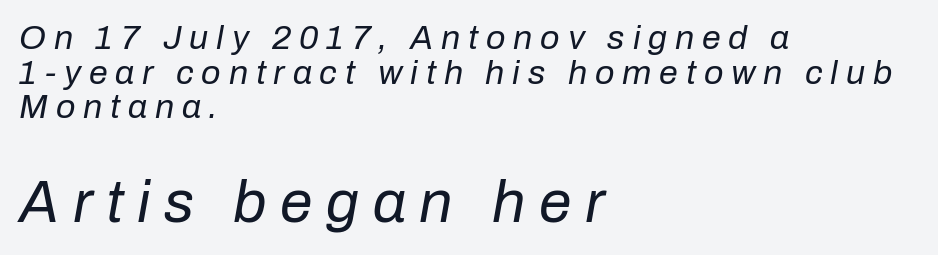
The image shows 59 px regular-weight type, italic (leaning right); set left-aligned, tight line spacing (1.02x), unusually wide letter spacing (+0.23 em), not underlined; the second (bottom) block is 1.74x larger; low stroke contrast and a medium x-height.
